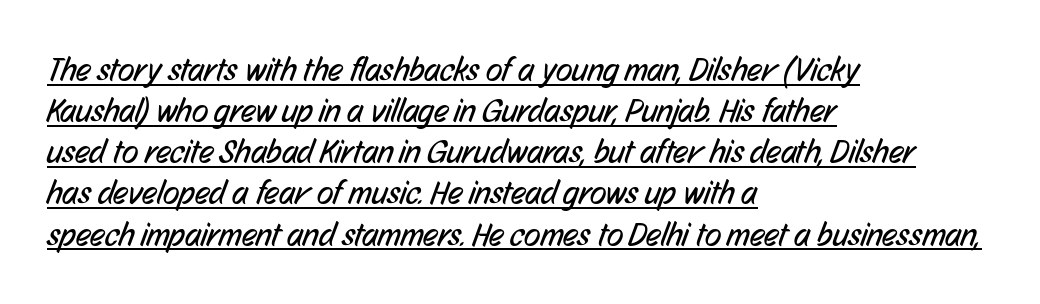
The image shows 34 px regular-weight, condensed sans-serif type; set left-aligned, line spacing 1.21x, normal letter spacing, underlined; low stroke contrast and a medium x-height.
